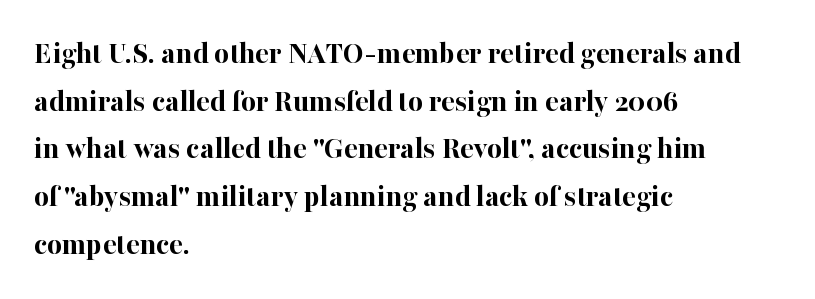
Each new line begins a customary step beneath the previous one. The area under the type is left untouched. Style check: upright. These lines keep a tight, regular rhythm from letter to letter.
